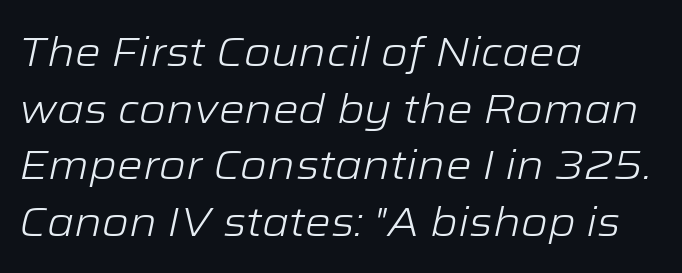
Left-aligned paragraph, ragged on the right. The face looks like a standard text weight, possibly lighter. Notice how descenders clear the ascenders below comfortably — that's standard leading. A typesetter would call this proportional, since set widths differ per character. Glyph-to-glyph distance matches everyday printed text.
